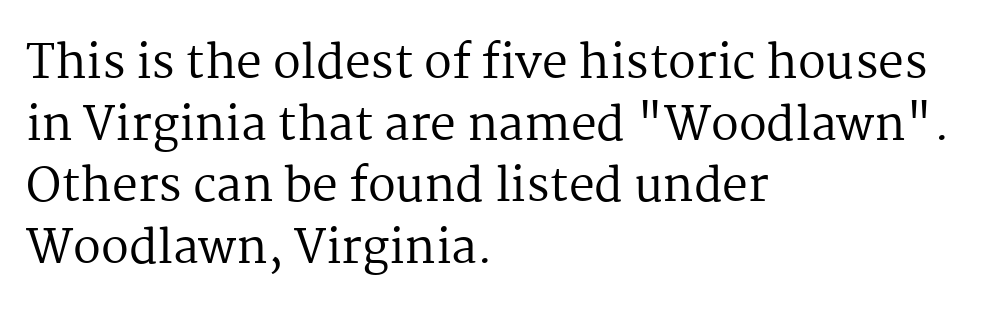
{"serif": "yes", "italic": "no", "bold": "no", "weight": "regular", "width": "normal", "stroke_contrast": "medium", "x_height": "medium", "monospaced": "no", "underline": "no", "align": "left", "line_spacing": "normal", "line_spacing_ratio": 1.34, "letter_spacing": "normal", "letter_spacing_em": 0.0, "glyph_px": 46}
